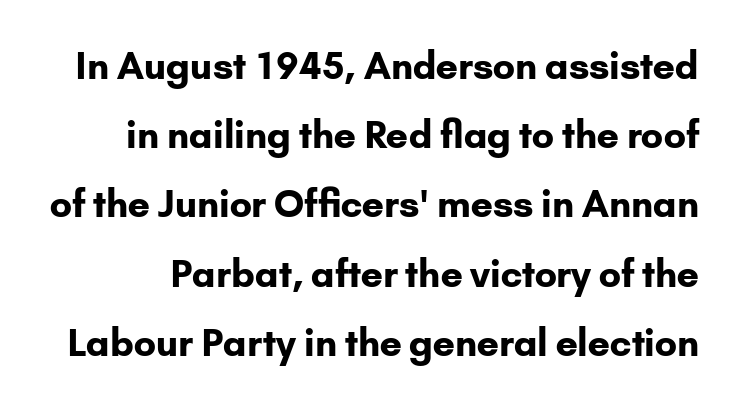
The image shows 37 px bold sans-serif type, upright; set line spacing 1.87x, normal letter spacing, not underlined; low stroke contrast and a small x-height.
